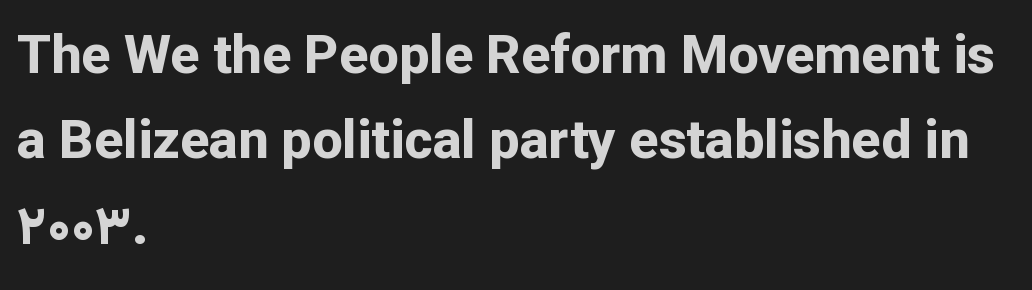
Q: Is the text bold? A: Yes.
Q: Is the text italic (slanted)? A: No, it is upright.
Q: Is the typeface a serif or a sans-serif typeface? A: Sans-serif.
Q: Is the text underlined? A: No.
Q: How is the paragraph aligned? A: Left-aligned.
Q: Is the spacing between letters normal or unusually wide? A: Normal.
Q: Is the spacing between lines tight, normal or loose? A: Normal.
Q: Width (condensed, normal, or wide)? A: Normal.
Q: Stroke contrast? A: Low.
Q: x-height? A: Medium.
Q: Monospaced? A: No.
